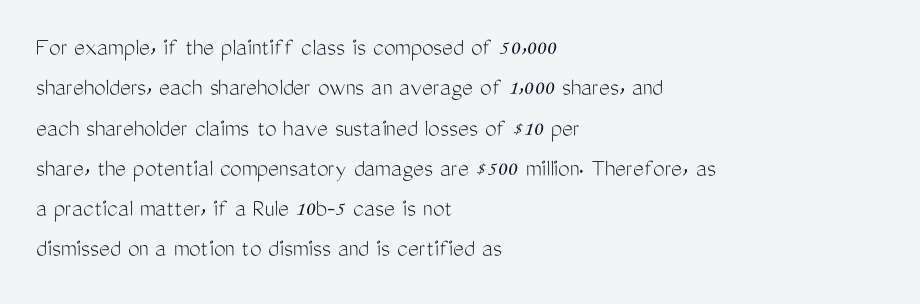
The image shows 26 px text type, upright; set left-aligned, normal line spacing (1.55x), normal letter spacing, not underlined.
